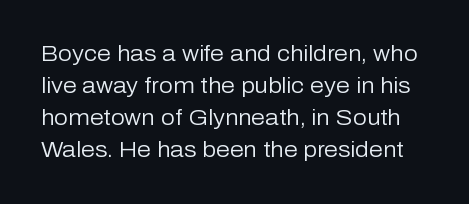
The image shows 22 px text type, upright; set normal line spacing (1.46x), normal letter spacing, not underlined.
